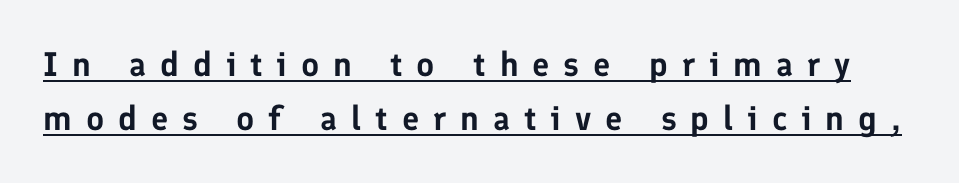
Q: Is the text italic (slanted)? A: No, it is upright.
Q: Is the typeface a serif or a sans-serif typeface? A: Sans-serif.
Q: Is the text underlined? A: Yes.
Q: Is the spacing between letters normal or unusually wide? A: Unusually wide.
Q: Is the spacing between lines tight, normal or loose? A: Normal.
Q: Width (condensed, normal, or wide)? A: Normal.
Q: Stroke contrast? A: Low.
Q: x-height? A: Medium.
Q: Monospaced? A: No.
